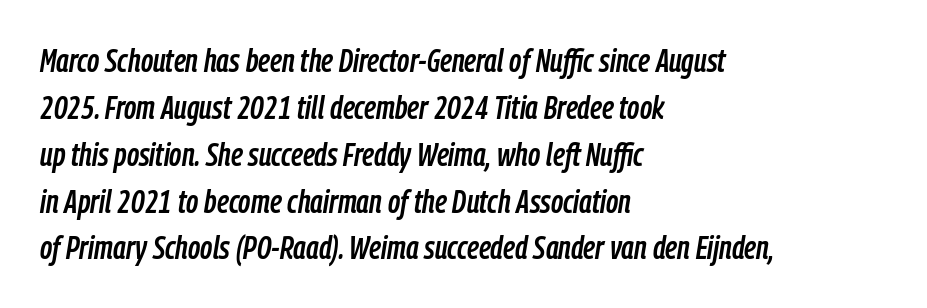
The image shows 33 px condensed type, italic (leaning right); set left-aligned, normal line spacing (1.42x), normal letter spacing, not underlined; low stroke contrast and a medium x-height.
